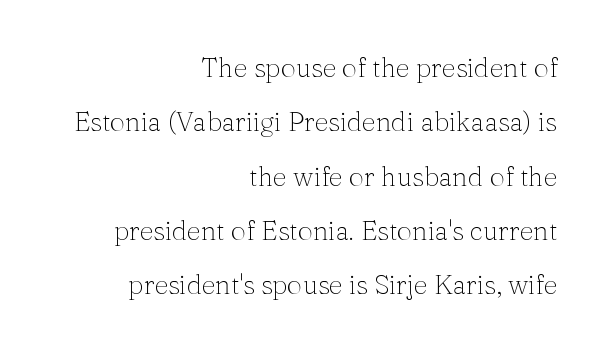
Q: Is the text bold? A: No.
Q: Is the text italic (slanted)? A: No, it is upright.
Q: Is the text underlined? A: No.
Q: How is the paragraph aligned? A: Right-aligned.
Q: Is the spacing between letters normal or unusually wide? A: Normal.
Q: Is the spacing between lines tight, normal or loose? A: Loose.
